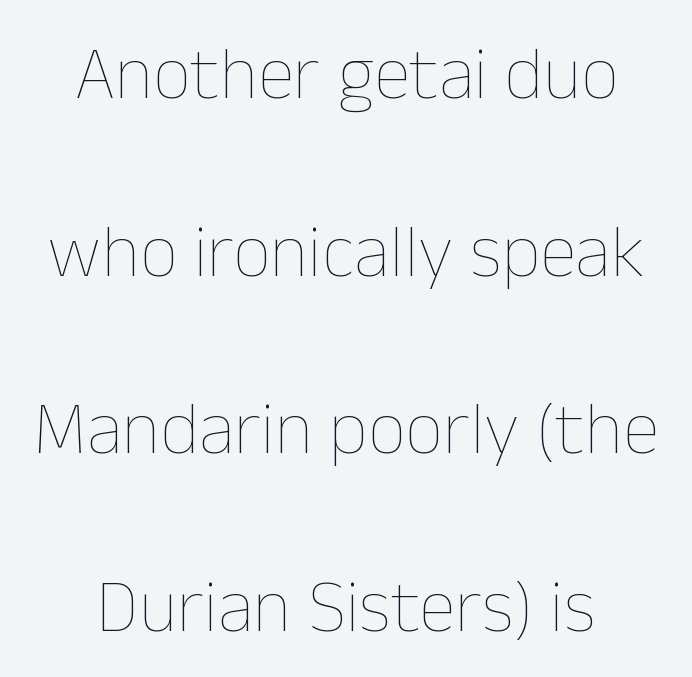
Nobody drew a line under any word here. Looks like regular typesetting: each glyph gets only the width it needs. In terms of leading, this rendering errs on the spacious side. Short note: letters normally spaced.
